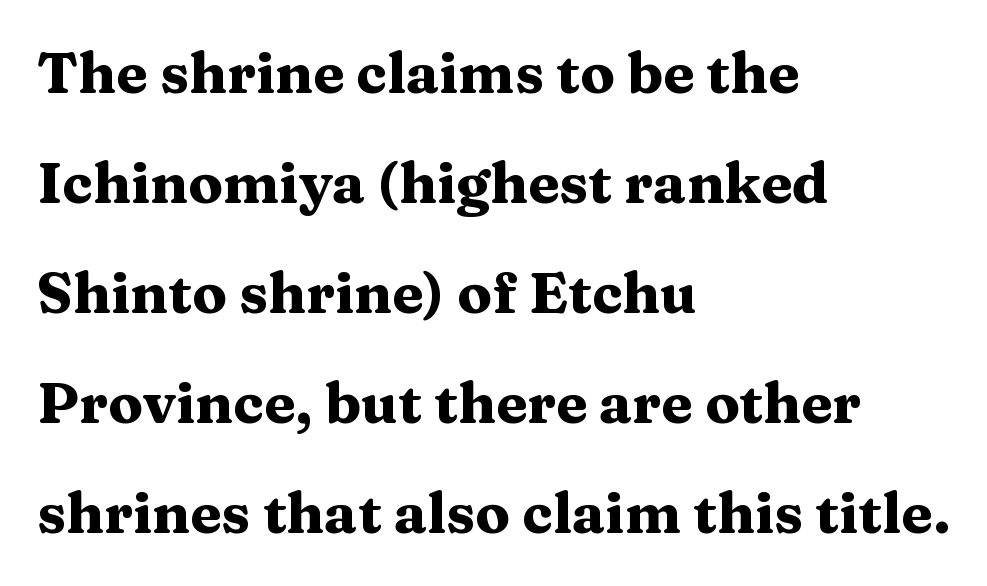
{"serif": "yes", "italic": "no", "bold": "yes", "weight": "heavy", "width": "wide", "stroke_contrast": "medium", "x_height": "medium", "monospaced": "no", "underline": "no", "align": "left", "line_spacing": "loose", "line_spacing_ratio": 1.93, "letter_spacing": "normal", "letter_spacing_em": 0.0, "glyph_px": 57}
